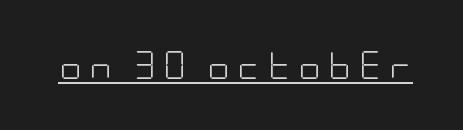
The image shows 28 px light, condensed sans-serif type, upright; set unusually wide letter spacing (+0.27 em), underlined; low stroke contrast and a large x-height.
